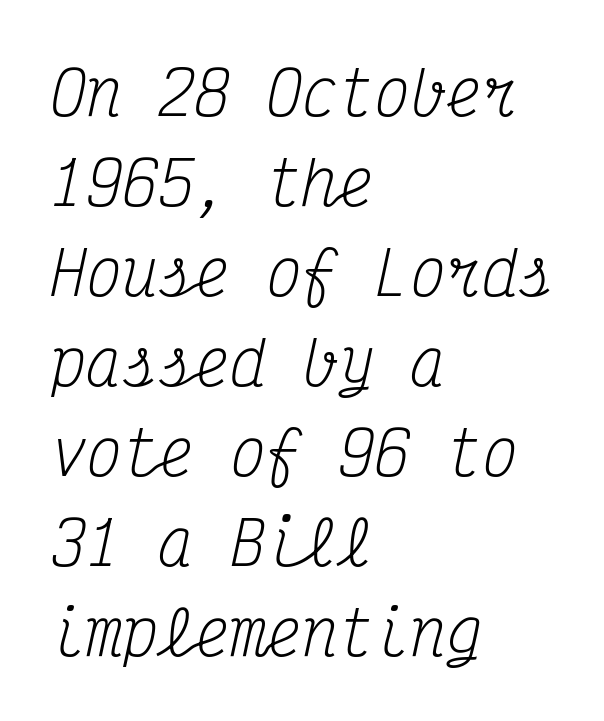
Q: Is the text bold? A: No.
Q: Is the text italic (slanted)? A: Yes, it leans right by about 12 degrees.
Q: Is the typeface a serif or a sans-serif typeface? A: Serif.
Q: Is the text underlined? A: No.
Q: How is the paragraph aligned? A: Left-aligned.
Q: Is the spacing between letters normal or unusually wide? A: Normal.
Q: Is the spacing between lines tight, normal or loose? A: Normal.
Q: Width (condensed, normal, or wide)? A: Condensed.
Q: Stroke contrast? A: Medium.
Q: x-height? A: Medium.
Q: Monospaced? A: Yes.
